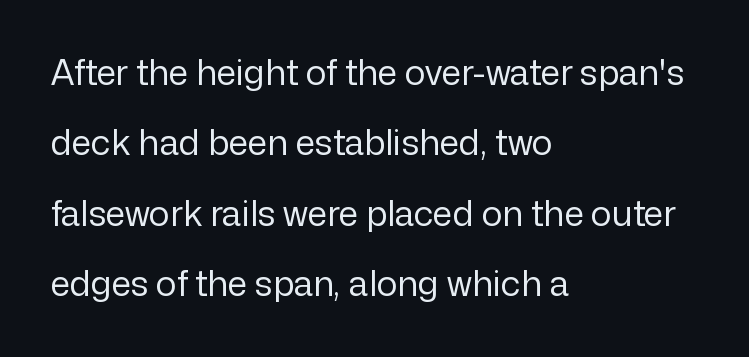
The face used here is a sans, in the tradition of grotesques and geometrics. Bare-footed words on every line. Inter-character spacing is left at the font's built-in metrics. The lines in this sample share a left origin and differ only in where they stop. Is there much room between lines? Yes — plenty of vertical air separates them. Italic: no, the glyphs are upright roman.
